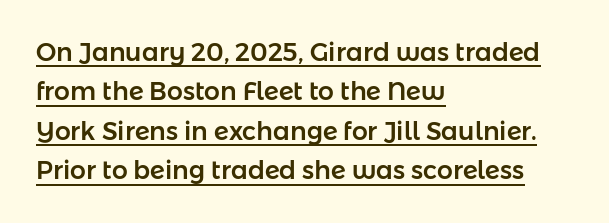
The image shows 25 px text type, upright; set left-aligned, normal line spacing (1.58x), normal letter spacing, underlined.
